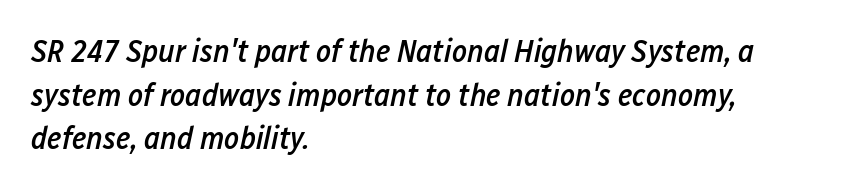
Slant detected: the letters are inclined. The horizontal fit of the characters is conventional and even. Normally led — the rows are evenly, conventionally spaced. Here the designer chose a conventional face with non-uniform glyph widths. Bold? Not quite — semibold, heavier than regular but stopping short.
